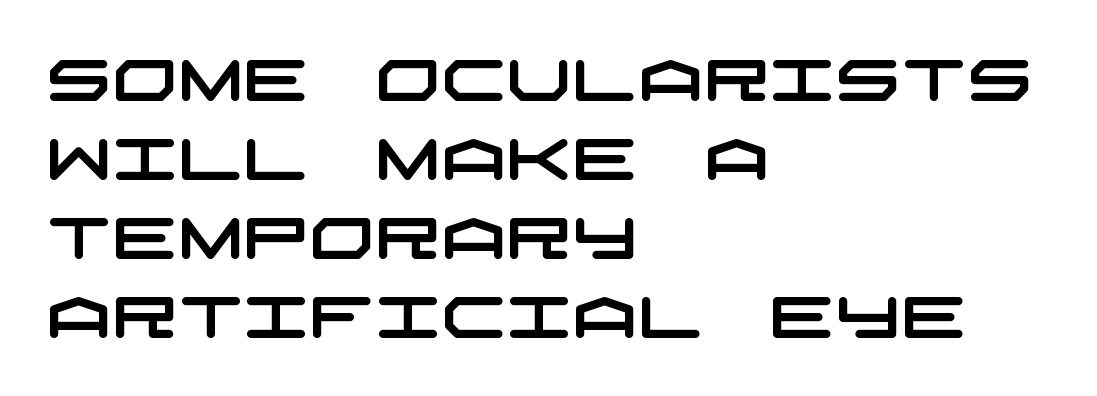
The image shows 58 px wide sans-serif type; set left-aligned, normal line spacing (1.36x), normal letter spacing, not underlined; low stroke contrast and a large x-height.
